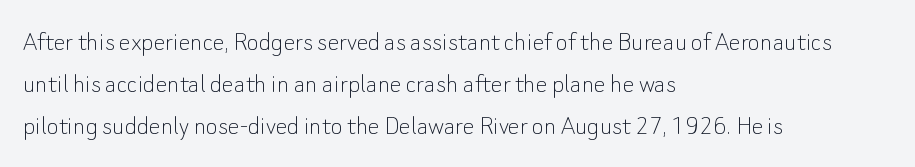
The image shows 29 px thin sans-serif type, upright; set left-aligned, normal line spacing (1.45x), normal letter spacing, not underlined; low stroke contrast and a small x-height.
